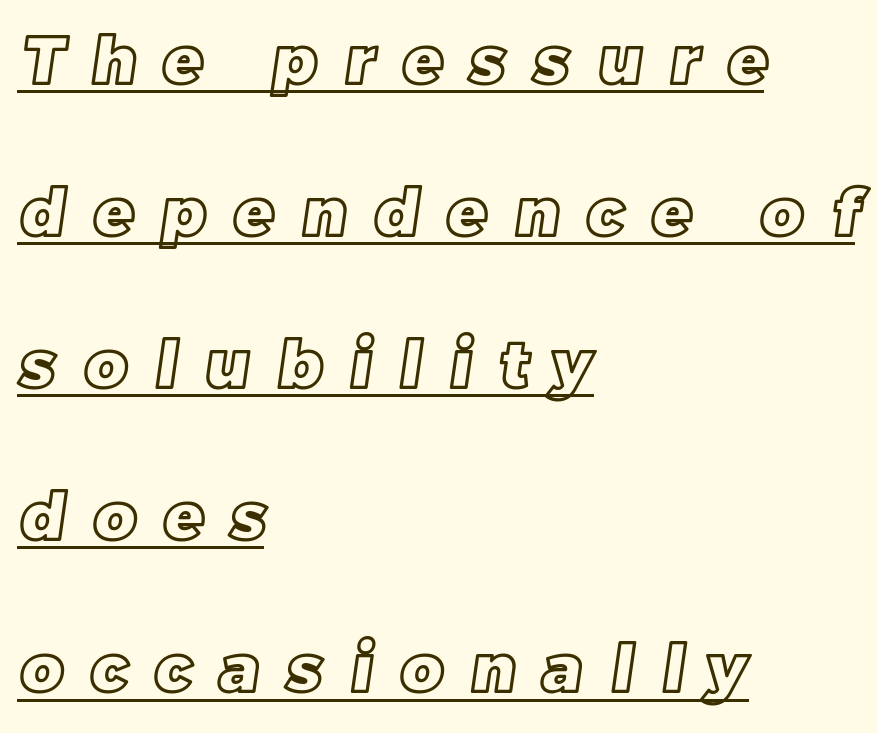
Is this a fixed-width face? No — the glyphs have proportional, varying widths. A rule runs beneath these lines of type. The passage shown has open, widely tracked lettering throughout. Baseline-to-baseline distance is far greater than the letter height. Alignment: flush left.
